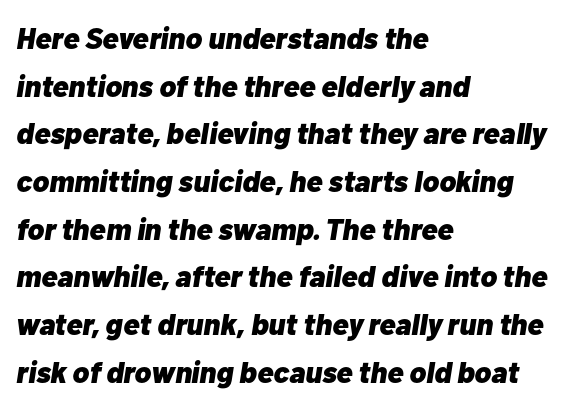
{"italic": "yes", "lean": "right", "slant_degrees": 10, "bold": "yes", "weight": "heavy", "width": "normal", "stroke_contrast": "low", "x_height": "medium", "monospaced": "no", "underline": "no", "align": "left", "line_spacing": "normal", "line_spacing_ratio": 1.59, "letter_spacing": "normal", "letter_spacing_em": 0.0, "glyph_px": 30}
